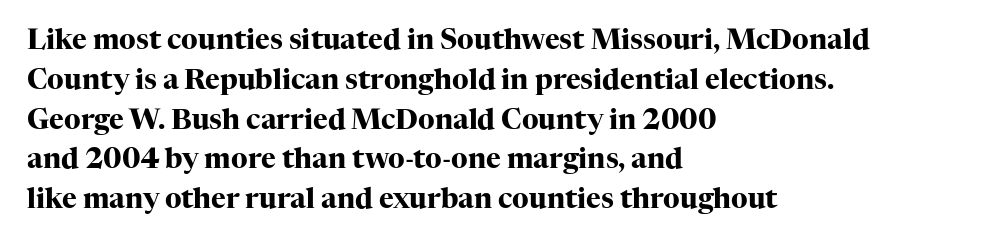
Any mark beneath the type? The region is blank. A roman cut, with each character standing at attention. Is the type bold? Yes — the strokes are clearly thick and heavy. Honestly, the letter spacing is just normal — you wouldn't notice it. Proportional: the letters do not fall into vertical columns. Interline gaps are of average width in this sample.
